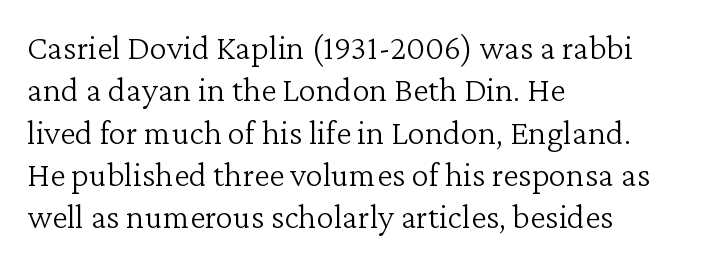
Q: Is the text bold? A: No.
Q: Is the text italic (slanted)? A: No, it is upright.
Q: Is the typeface a serif or a sans-serif typeface? A: Serif.
Q: Is the text underlined? A: No.
Q: How is the paragraph aligned? A: Left-aligned.
Q: Is the spacing between letters normal or unusually wide? A: Normal.
Q: Width (condensed, normal, or wide)? A: Normal.
Q: Stroke contrast? A: Low.
Q: x-height? A: Medium.
Q: Monospaced? A: No.
